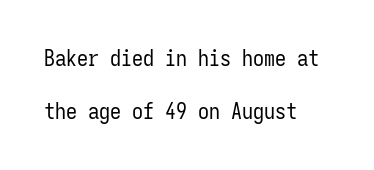
The image shows 22 px text type, upright; set left-aligned, loose line spacing (2.39x), normal letter spacing, not underlined.
